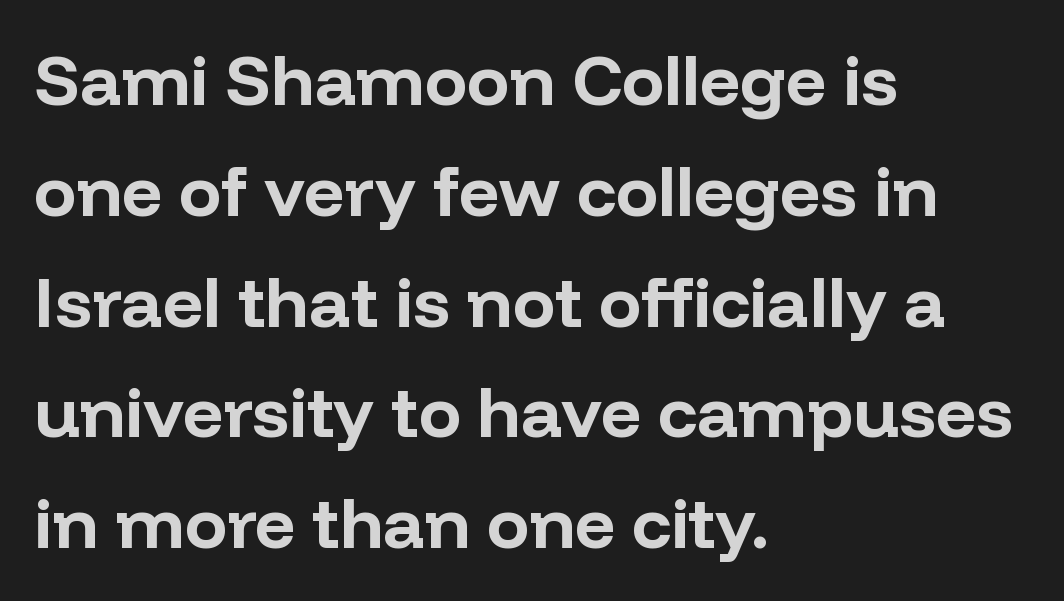
Q: Is the text bold? A: Yes.
Q: Is the text italic (slanted)? A: No, it is upright.
Q: Is the typeface a serif or a sans-serif typeface? A: Sans-serif.
Q: Is the text underlined? A: No.
Q: How is the paragraph aligned? A: Left-aligned.
Q: Is the spacing between letters normal or unusually wide? A: Normal.
Q: Is the spacing between lines tight, normal or loose? A: Normal.
Q: Width (condensed, normal, or wide)? A: Normal.
Q: Stroke contrast? A: Low.
Q: x-height? A: Medium.
Q: Monospaced? A: No.
